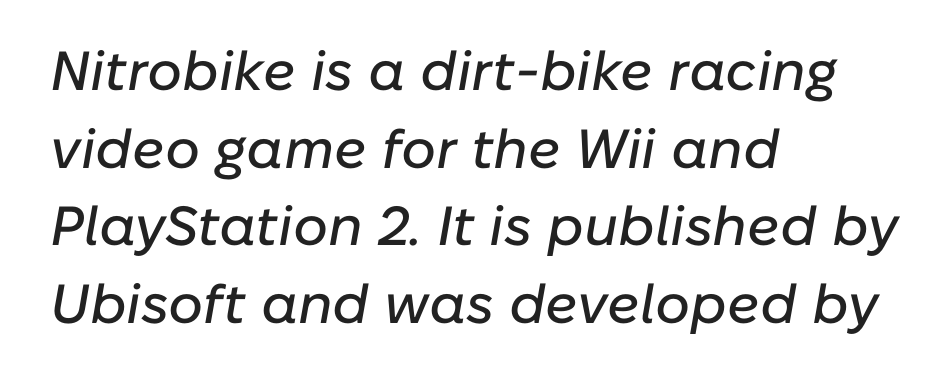
Words float on clear page, feet unadorned. Alignment: flush left. These lines are rendered in a variable-pitch font. Between one letter and the next there's only the usual sliver of space.
